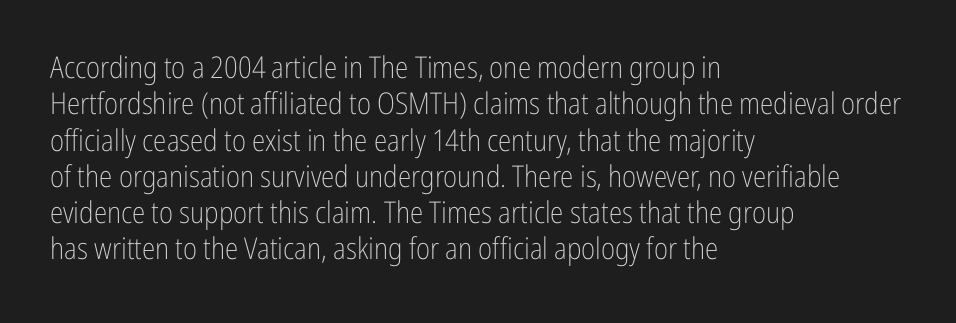
{"serif": "no", "italic": "no", "bold": "no", "weight": "light", "width": "condensed", "stroke_contrast": "low", "x_height": "medium", "monospaced": "no", "underline": "no", "align": "left", "line_spacing_ratio": 1.21, "letter_spacing": "normal", "letter_spacing_em": 0.0, "glyph_px": 30}
